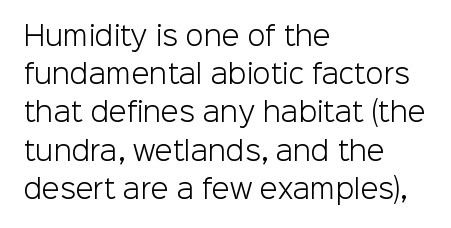
Q: Is the text bold? A: No.
Q: Is the text italic (slanted)? A: No, it is upright.
Q: Is the text underlined? A: No.
Q: How is the paragraph aligned? A: Left-aligned.
Q: Is the spacing between letters normal or unusually wide? A: Normal.
Q: Is the spacing between lines tight, normal or loose? A: Normal.
